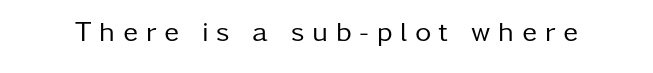
The face used here is proportionally spaced, like ordinary book or web type. Characters follow at a spacing far wider than the type designer built in. These lines are composed in type without serifs. Glance below the letters and you will spot only blank space. Stems and bowls with no extra thickness — not bold.
